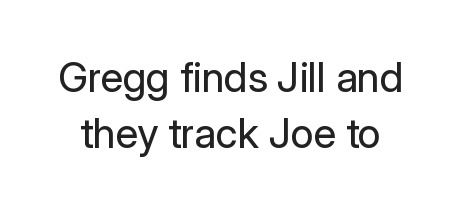
{"serif": "no", "italic": "no", "bold": "no", "weight": "regular", "width": "normal", "stroke_contrast": "low", "x_height": "medium", "monospaced": "no", "underline": "no", "line_spacing": "normal", "line_spacing_ratio": 1.37, "letter_spacing": "normal", "letter_spacing_em": 0.0, "glyph_px": 41}
